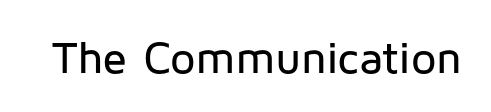
{"serif": "no", "italic": "no", "width": "normal", "stroke_contrast": "low", "x_height": "medium", "monospaced": "no", "underline": "no", "letter_spacing": "normal", "letter_spacing_em": 0.0, "glyph_px": 45}
